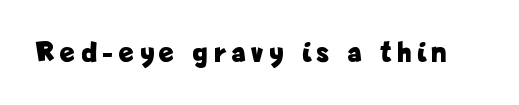
{"serif": "no", "italic": "no", "bold": "yes", "weight": "bold", "width": "condensed", "stroke_contrast": "low", "x_height": "medium", "monospaced": "no", "underline": "no", "letter_spacing": "wide", "letter_spacing_em": 0.21, "glyph_px": 30}
